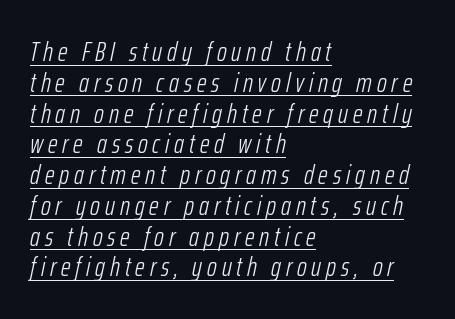
{"italic": "yes", "lean": "right", "slant_degrees": 12, "bold": "no", "underline": "yes", "align": "left", "line_spacing": "tight", "line_spacing_ratio": 1.14, "glyph_px": 27}
